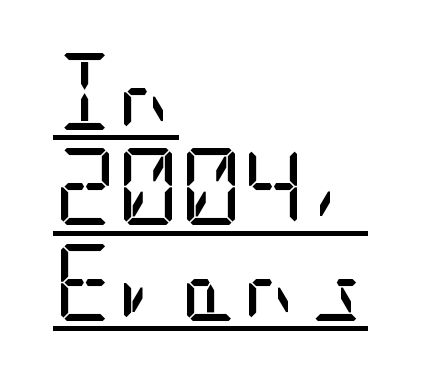
Visually the block forms a straight wall on the left and a jagged coastline on the right. You can tell it's not italic because the verticals are truly vertical. The face used here is rendered with its standard letterfit. Heaviness? Minimal to ordinary, like unemphasized prose.
